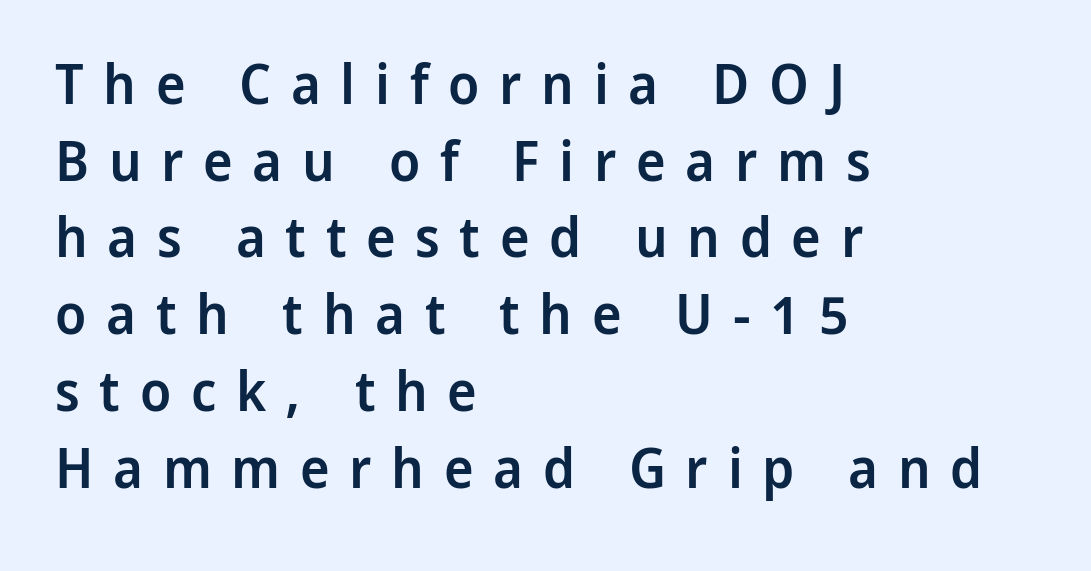
The image shows 56 px semibold sans-serif type, upright; set left-aligned, normal line spacing (1.37x), unusually wide letter spacing (+0.35 em), not underlined; low stroke contrast and a medium x-height.
